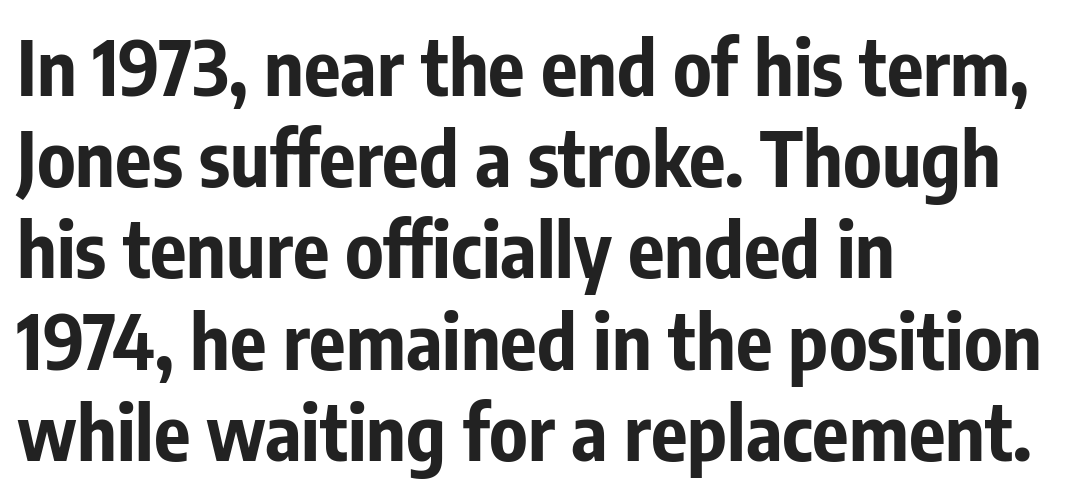
Q: Is the text bold? A: Yes.
Q: Is the text italic (slanted)? A: No, it is upright.
Q: Is the typeface a serif or a sans-serif typeface? A: Sans-serif.
Q: Is the text underlined? A: No.
Q: How is the paragraph aligned? A: Left-aligned.
Q: Is the spacing between letters normal or unusually wide? A: Normal.
Q: Width (condensed, normal, or wide)? A: Condensed.
Q: Stroke contrast? A: Low.
Q: x-height? A: Medium.
Q: Monospaced? A: No.
